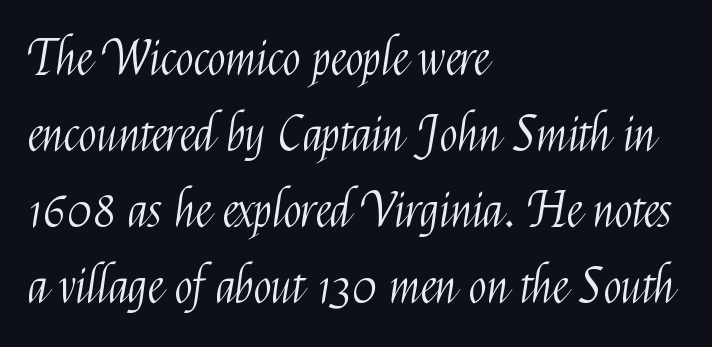
Q: Is the text bold? A: No.
Q: Is the text italic (slanted)? A: Yes.
Q: Is the typeface a serif or a sans-serif typeface? A: Sans-serif.
Q: Is the text underlined? A: No.
Q: How is the paragraph aligned? A: Left-aligned.
Q: Is the spacing between letters normal or unusually wide? A: Normal.
Q: Is the spacing between lines tight, normal or loose? A: Normal.
Q: Width (condensed, normal, or wide)? A: Condensed.
Q: Stroke contrast? A: Medium.
Q: x-height? A: Medium.
Q: Monospaced? A: No.
